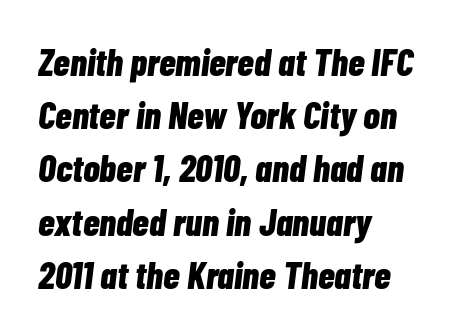
The image shows 38 px bold, condensed type, italic (leaning right); set left-aligned, normal line spacing (1.4x), normal letter spacing, not underlined; low stroke contrast and a medium x-height.
